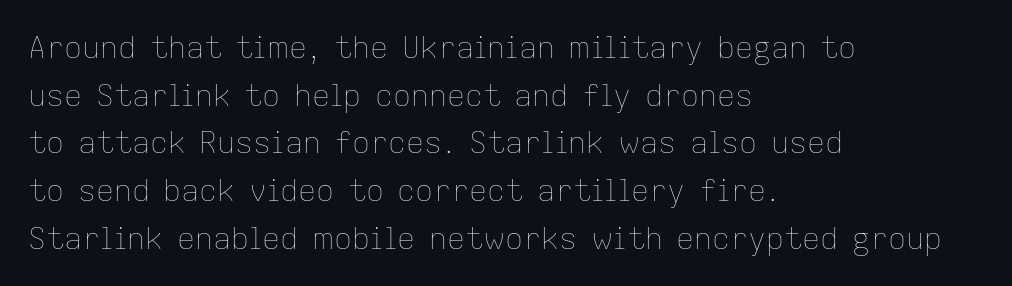
The image shows 30 px thin type, upright; set left-aligned, normal line spacing (1.59x), normal letter spacing, not underlined; low stroke contrast and a medium x-height.
